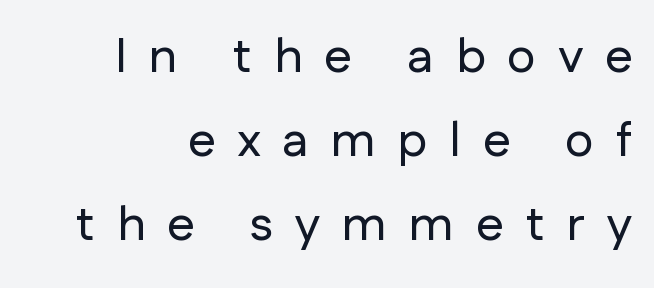
{"serif": "no", "italic": "no", "width": "normal", "stroke_contrast": "low", "x_height": "medium", "monospaced": "no", "underline": "no", "align": "right", "line_spacing_ratio": 1.71, "letter_spacing": "wide", "letter_spacing_em": 0.45, "glyph_px": 49}
